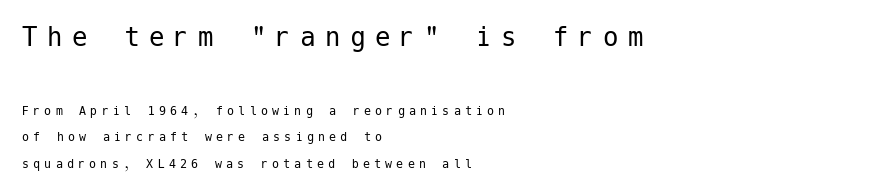
The image shows 31 px regular-weight sans-serif type, upright; set left-aligned, line spacing 1.86x, unusually wide letter spacing (+0.3 em), not underlined; the first (top) block is 2.21x larger; low stroke contrast and a medium x-height.
